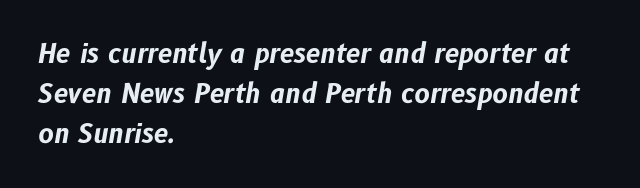
Q: Is the text bold? A: Yes.
Q: Is the text italic (slanted)? A: Yes, it leans right by about 10 degrees.
Q: Is the text underlined? A: No.
Q: How is the paragraph aligned? A: Left-aligned.
Q: Is the spacing between letters normal or unusually wide? A: Normal.
Q: Is the spacing between lines tight, normal or loose? A: Normal.
